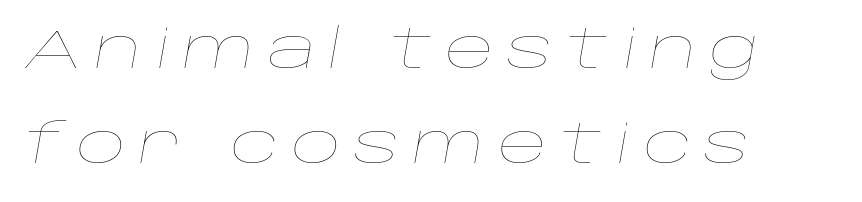
The image shows 54 px thin, wide type, italic (leaning right); set left-aligned, line spacing 1.76x, unusually wide letter spacing (+0.23 em), not underlined; low stroke contrast and a large x-height.
